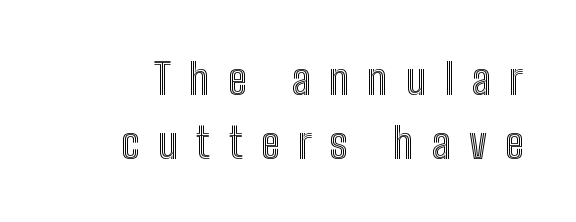
Q: Is the text italic (slanted)? A: No, it is upright.
Q: Is the text underlined? A: No.
Q: Is the spacing between letters normal or unusually wide? A: Unusually wide.
Q: Is the spacing between lines tight, normal or loose? A: Normal.
Q: Width (condensed, normal, or wide)? A: Condensed.
Q: x-height? A: Medium.
Q: Monospaced? A: No.
